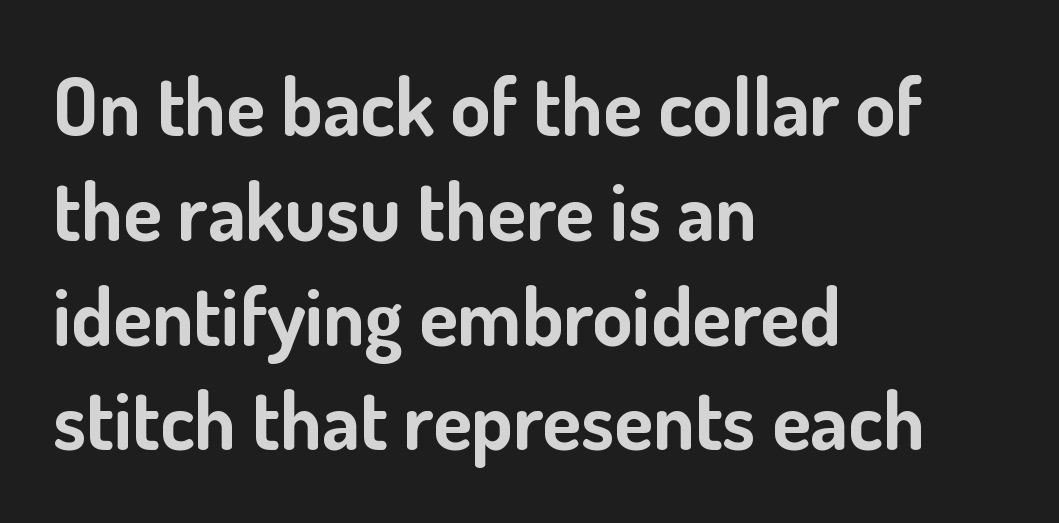
Q: Is the text bold? A: Yes.
Q: Is the text italic (slanted)? A: No, it is upright.
Q: Is the typeface a serif or a sans-serif typeface? A: Sans-serif.
Q: Is the text underlined? A: No.
Q: How is the paragraph aligned? A: Left-aligned.
Q: Is the spacing between letters normal or unusually wide? A: Normal.
Q: Is the spacing between lines tight, normal or loose? A: Normal.
Q: Width (condensed, normal, or wide)? A: Normal.
Q: Stroke contrast? A: Low.
Q: x-height? A: Small.
Q: Monospaced? A: No.
